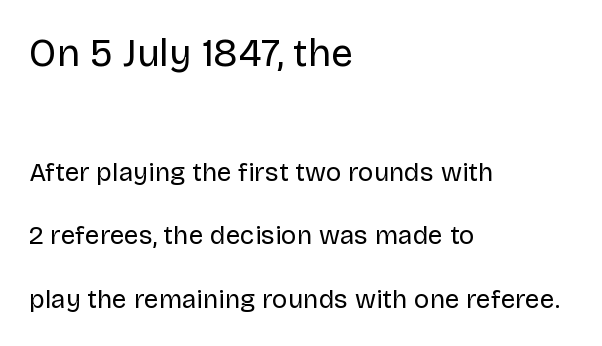
Q: Is the text bold? A: No.
Q: Is the text italic (slanted)? A: No, it is upright.
Q: Is the typeface a serif or a sans-serif typeface? A: Sans-serif.
Q: Is the text underlined? A: No.
Q: How is the paragraph aligned? A: Left-aligned.
Q: Is the spacing between letters normal or unusually wide? A: Normal.
Q: Is the spacing between lines tight, normal or loose? A: Loose.
Q: Which block of text is set in a larger size, the first (top) or the second (bottom)? A: The first (top) one.
Q: Width (condensed, normal, or wide)? A: Normal.
Q: Stroke contrast? A: Low.
Q: x-height? A: Large.
Q: Monospaced? A: No.
